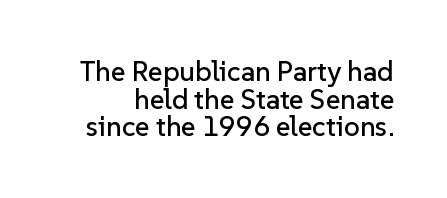
{"serif": "no", "italic": "no", "width": "normal", "stroke_contrast": "low", "x_height": "medium", "monospaced": "no", "underline": "no", "line_spacing": "tight", "line_spacing_ratio": 0.99, "letter_spacing": "normal", "letter_spacing_em": 0.0, "glyph_px": 28}
